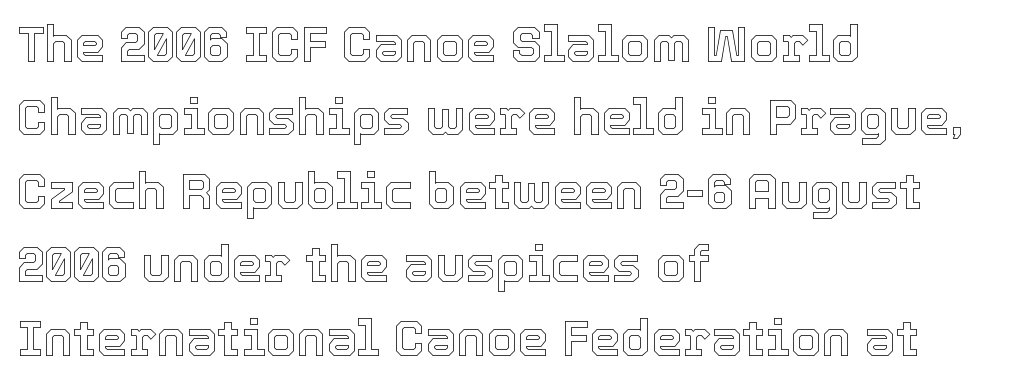
Q: Is the text italic (slanted)? A: No, it is upright.
Q: Is the text underlined? A: No.
Q: How is the paragraph aligned? A: Left-aligned.
Q: Is the spacing between letters normal or unusually wide? A: Normal.
Q: Is the spacing between lines tight, normal or loose? A: Normal.
Q: Width (condensed, normal, or wide)? A: Normal.
Q: x-height? A: Medium.
Q: Monospaced? A: No.
